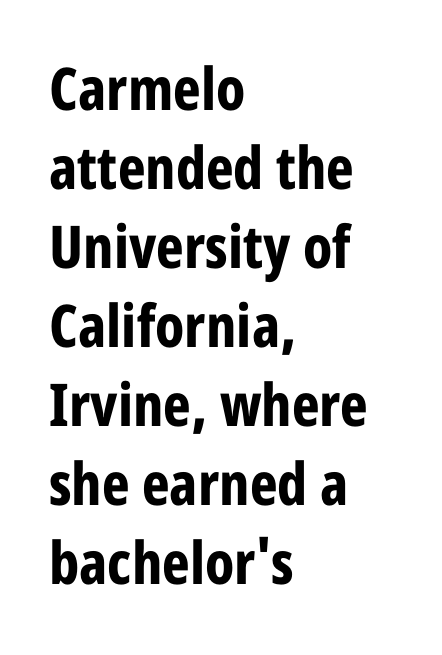
{"serif": "no", "italic": "no", "bold": "yes", "weight": "bold", "width": "condensed", "stroke_contrast": "low", "x_height": "large", "monospaced": "no", "underline": "no", "align": "left", "line_spacing": "normal", "line_spacing_ratio": 1.34, "letter_spacing": "normal", "letter_spacing_em": 0.0, "glyph_px": 59}
